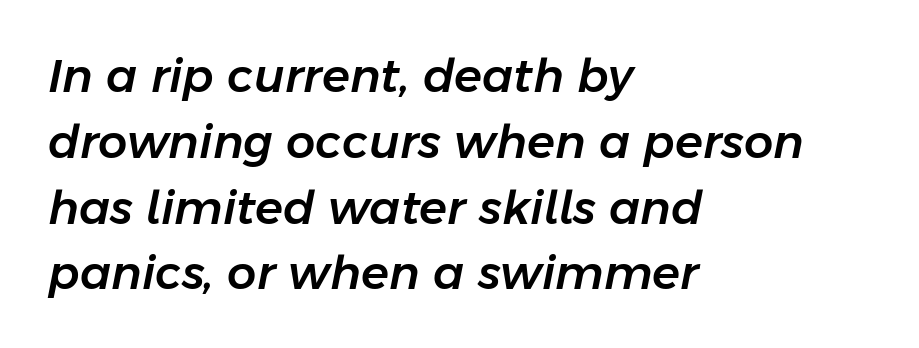
Q: Is the text italic (slanted)? A: Yes, it leans right by about 11 degrees.
Q: Is the text underlined? A: No.
Q: How is the paragraph aligned? A: Left-aligned.
Q: Is the spacing between letters normal or unusually wide? A: Normal.
Q: Is the spacing between lines tight, normal or loose? A: Normal.
Q: Width (condensed, normal, or wide)? A: Normal.
Q: Stroke contrast? A: Low.
Q: x-height? A: Medium.
Q: Monospaced? A: No.
